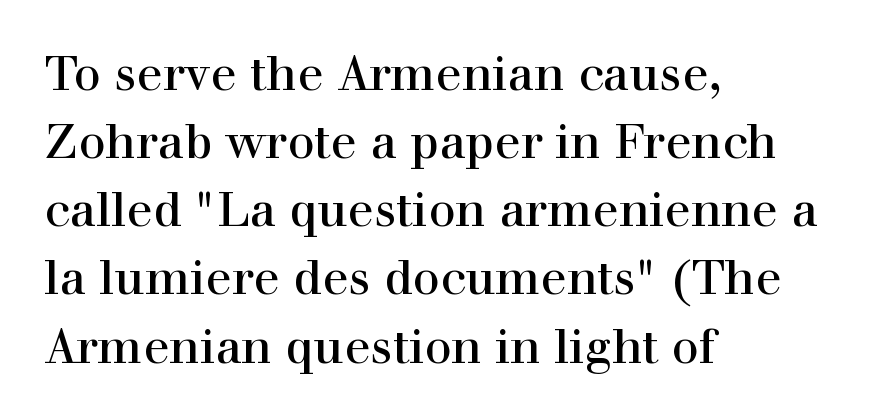
{"serif": "yes", "italic": "no", "width": "normal", "x_height": "medium", "monospaced": "no", "underline": "no", "align": "left", "line_spacing": "normal", "line_spacing_ratio": 1.42, "letter_spacing": "normal", "letter_spacing_em": 0.0, "glyph_px": 48}
